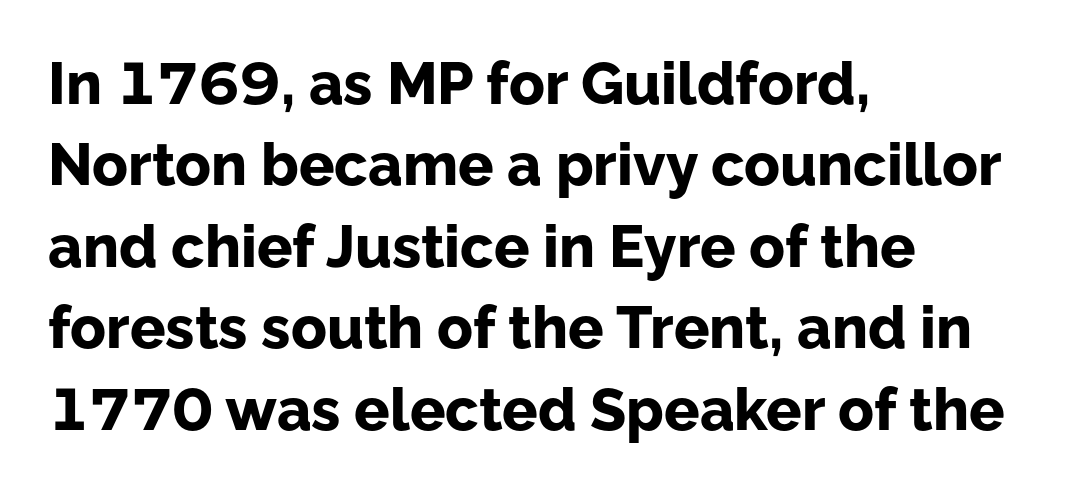
{"serif": "no", "italic": "no", "bold": "yes", "weight": "bold", "width": "normal", "stroke_contrast": "low", "x_height": "medium", "monospaced": "no", "underline": "no", "align": "left", "line_spacing": "normal", "line_spacing_ratio": 1.38, "letter_spacing": "normal", "letter_spacing_em": 0.0, "glyph_px": 59}
